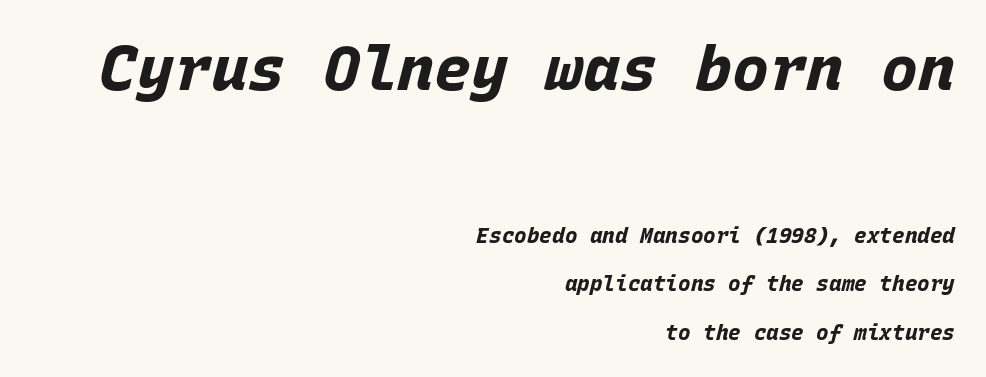
The image shows 62 px bold type, italic (leaning right), monospaced; set right-aligned, loose line spacing (2.3x), normal letter spacing, not underlined; the first (top) block is 2.95x larger; low stroke contrast and a large x-height.
